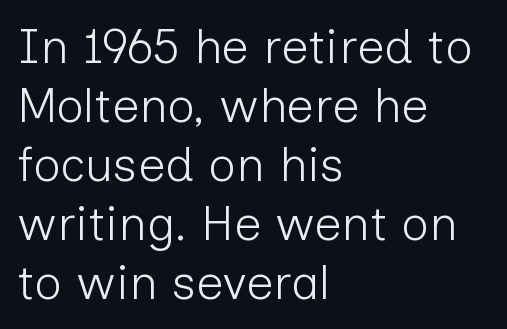
This sample uses an upright cut, with every glyph sitting square on the baseline. Each letter's strokes conclude bluntly, with no projecting serifs. Underline: absent. Observe the ordinary spacing: letters are neighbours, not strangers. This is not heavy type; no bold has been used.
